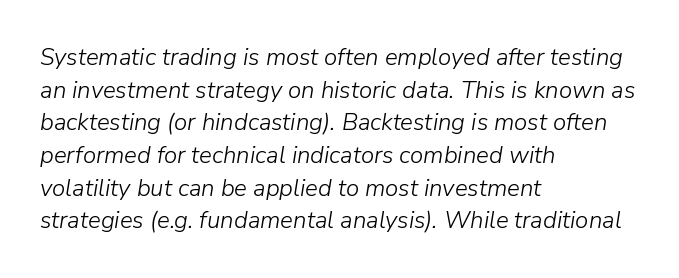
The image shows 24 px text type, italic (leaning right); set left-aligned, normal line spacing (1.36x), normal letter spacing, not underlined.
